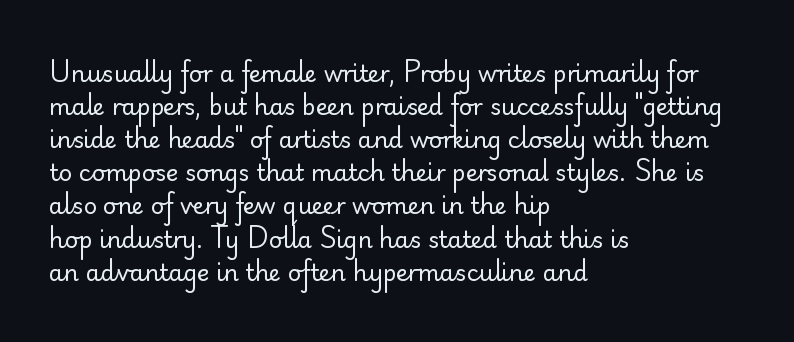
Q: Is the text bold? A: No.
Q: Is the text italic (slanted)? A: No, it is upright.
Q: Is the text underlined? A: No.
Q: How is the paragraph aligned? A: Left-aligned.
Q: Is the spacing between letters normal or unusually wide? A: Normal.
Q: Is the spacing between lines tight, normal or loose? A: Normal.
